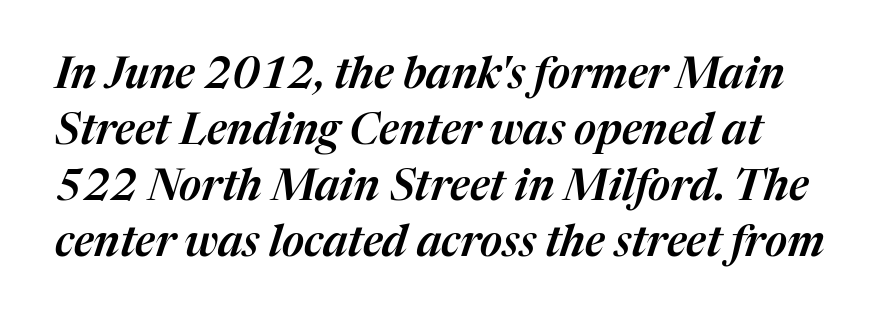
The image shows 43 px text type, italic (leaning right); set normal line spacing (1.3x), normal letter spacing, not underlined; medium stroke contrast and a medium x-height.
